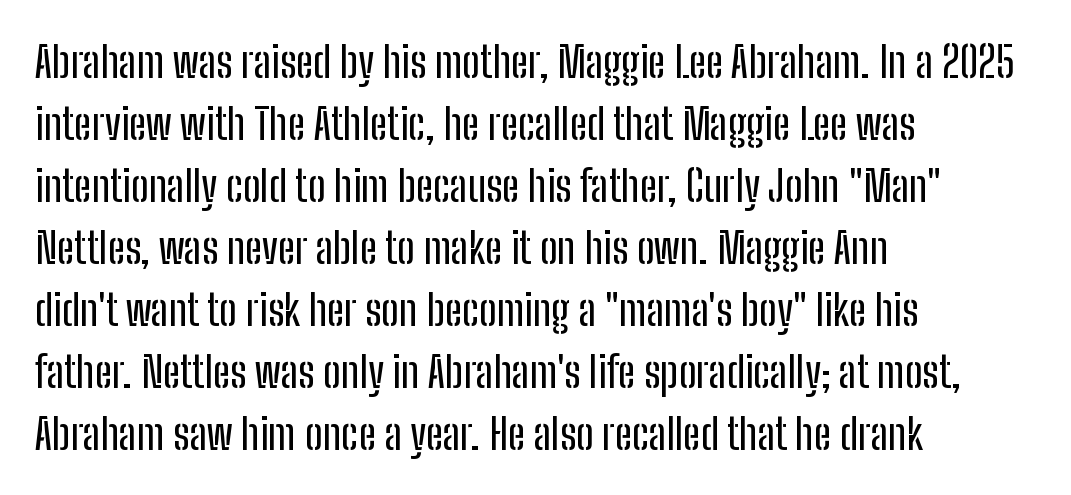
The image shows 43 px condensed sans-serif type, upright; set left-aligned, normal line spacing (1.44x), normal letter spacing, not underlined; low stroke contrast and a medium x-height.
